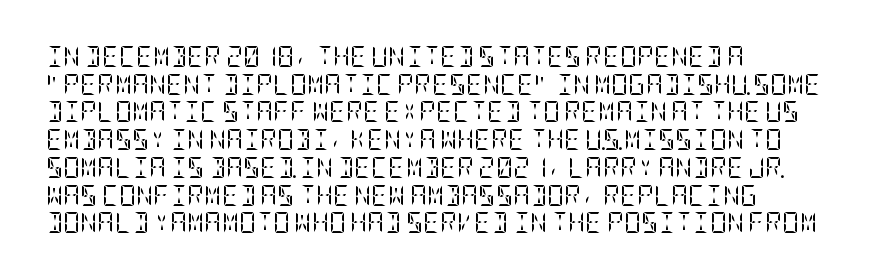
Every stem runs plumb, perpendicular to the baseline. Leftover space on each line is placed entirely after the last word. Check the space under the baseline: it is left empty. This reads as an unemphasized weight, regular at the heaviest. Caption: standard tracking, unaltered.
